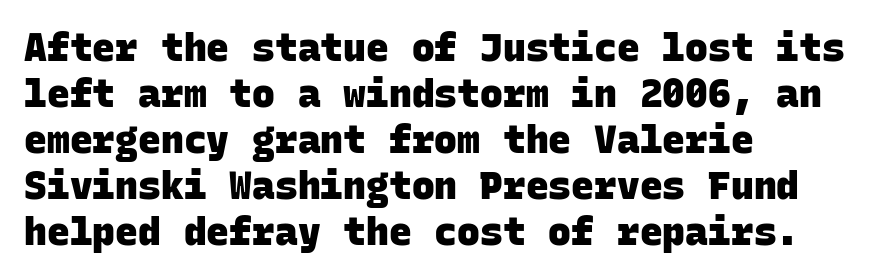
Strong, thick strokes mark this as bold type. What kind of face is this? One without serifs — a sans. Anything drawn beneath the words? Only blank space. The face used here is monospaced, like something from a code editor. Each word holds together tightly as a unit, with standard inter-letter gaps.
